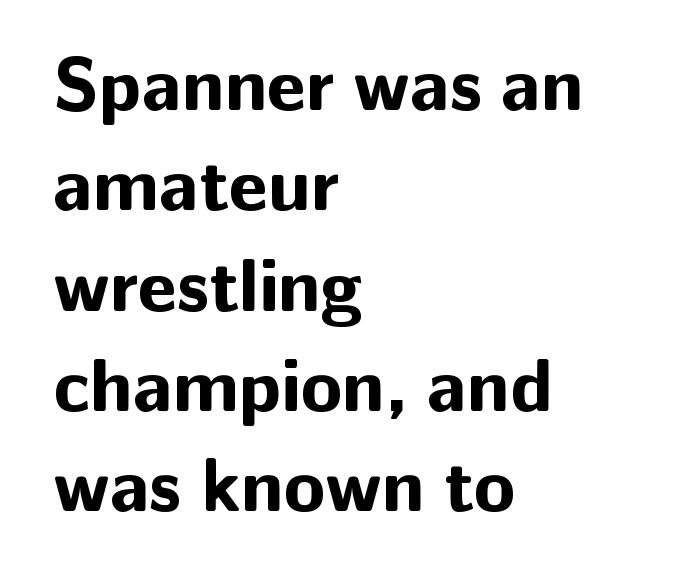
Italic? Not at all — the glyphs are vertical. Decoration check: the copy has no underline. Alignment: flush left. No feet cap the strokes, marking this as sans-serif type.
